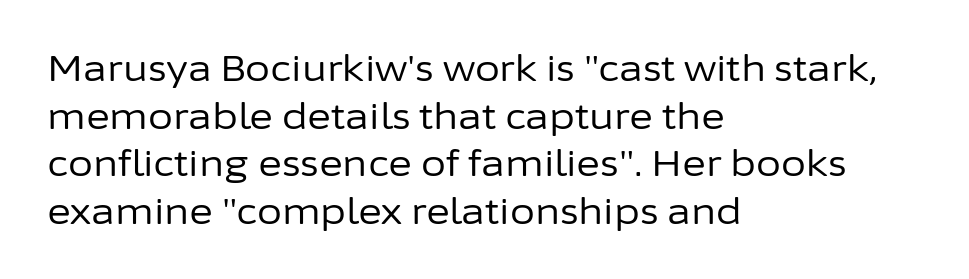
Observe the absence of serifs on each vertical stroke in this sample. Notice how descenders clear the ascenders below comfortably — that's standard leading. Line starts are locked; line ends wander. A typesetter would call this proportional, since set widths differ per character. The passage shown is not underscored anywhere. A typesetter would mark this as roman, not italic.
